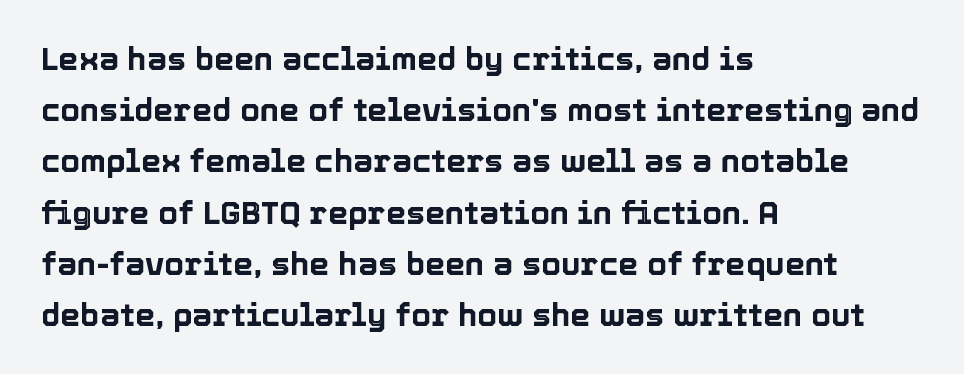
The image shows 32 px text type, upright; set left-aligned, normal line spacing (1.6x), normal letter spacing, not underlined; a medium x-height.
